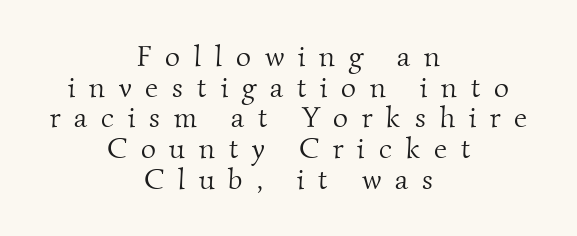
The image shows 29 px light serif type; set centered, tight line spacing (1.06x), unusually wide letter spacing (+0.48 em), not underlined; medium stroke contrast and a small x-height.
